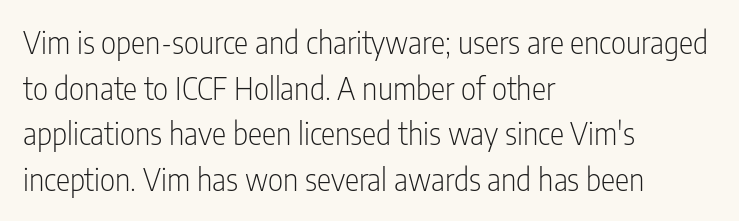
{"serif": "no", "italic": "no", "bold": "no", "weight": "light", "width": "condensed", "stroke_contrast": "low", "x_height": "medium", "monospaced": "no", "underline": "no", "align": "left", "line_spacing": "normal", "line_spacing_ratio": 1.52, "letter_spacing": "normal", "letter_spacing_em": 0.0, "glyph_px": 30}
